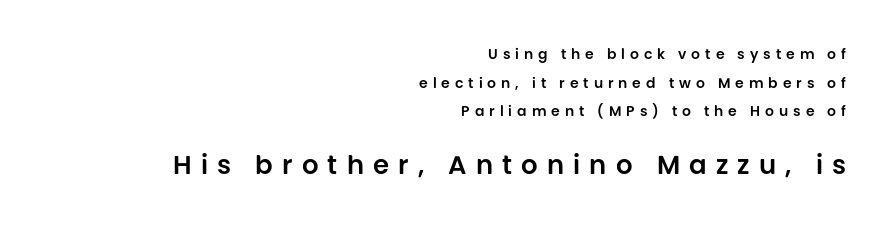
The lettering stays uniformly vertical, giving the passage a roman look. A bare baseline throughout the passage. The tracking jumps out immediately: characters are airy and widely separated. Which margin do the lines hug? The right one — the left edge is uneven. A great deal of white space separates one row of letters from the next.
